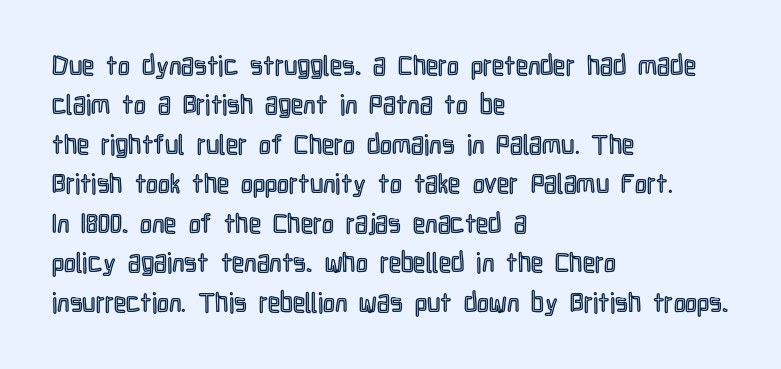
Q: Is the text italic (slanted)? A: No, it is upright.
Q: Is the text underlined? A: No.
Q: How is the paragraph aligned? A: Left-aligned.
Q: Is the spacing between letters normal or unusually wide? A: Normal.
Q: Is the spacing between lines tight, normal or loose? A: Normal.
